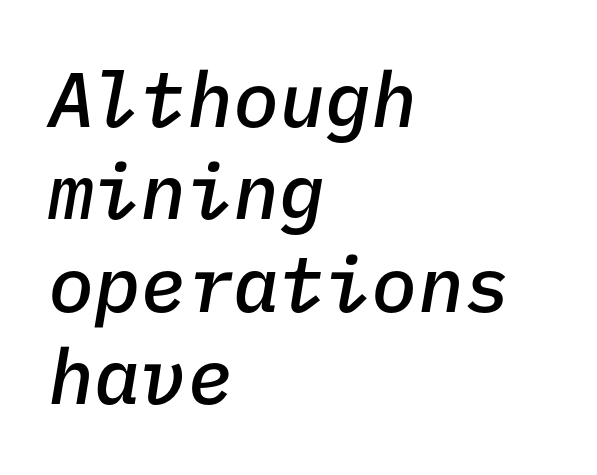
The image shows 77 px semibold type, italic (leaning right), monospaced; set left-aligned, line spacing 1.2x, normal letter spacing, not underlined; low stroke contrast and a medium x-height.
